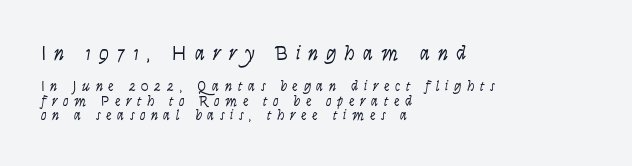
{"bold": "no", "underline": "no", "align": "left", "line_spacing": "tight", "line_spacing_ratio": 1.05, "letter_spacing": "wide", "letter_spacing_em": 0.4, "larger_block": "first", "size_ratio": 1.43, "glyph_px": 20}
